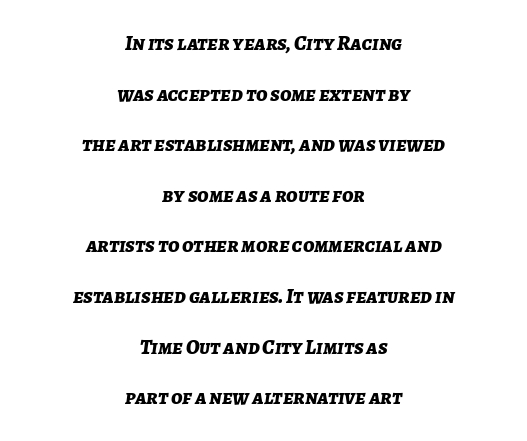
Q: Is the text bold? A: Yes.
Q: Is the text italic (slanted)? A: Yes, it leans right by about 7 degrees.
Q: Is the text underlined? A: No.
Q: How is the paragraph aligned? A: Centered.
Q: Is the spacing between letters normal or unusually wide? A: Normal.
Q: Is the spacing between lines tight, normal or loose? A: Loose.
